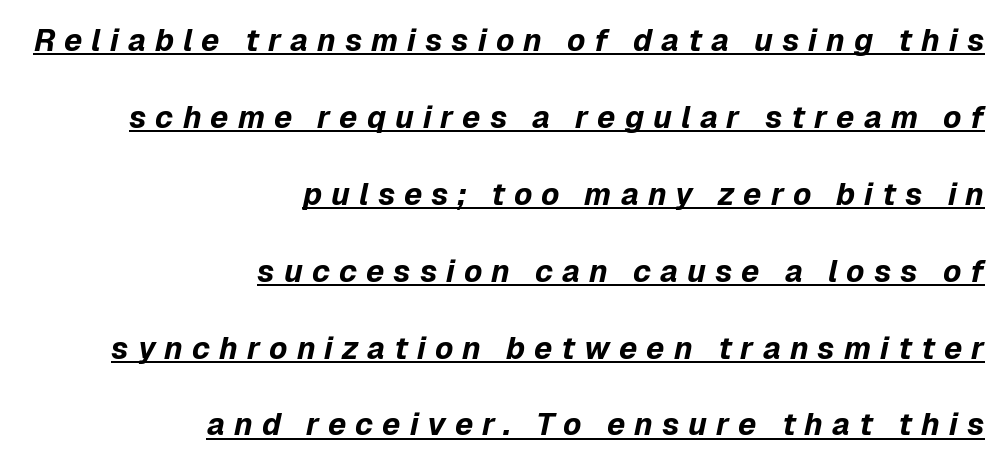
The tracking reads as deliberately expanded to a designer's eye. Observe the lean: these are italic letterforms. Think of a printed novel: that variable character pitch is what you see here. Does the leading feel generous? Absolutely, it's lavish. Notice how thick the strokes are: this is what a full bold looks like. What decoration does the sample have? An underline.
